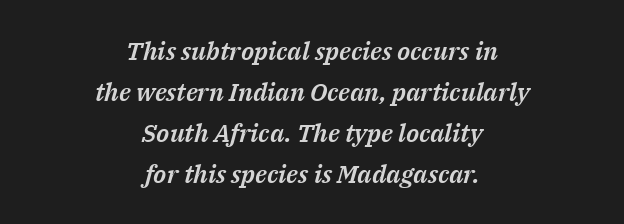
{"italic": "yes", "lean": "right", "slant_degrees": 14, "underline": "no", "align": "center", "line_spacing": "normal", "line_spacing_ratio": 1.64, "letter_spacing": "normal", "letter_spacing_em": 0.0, "glyph_px": 25}
